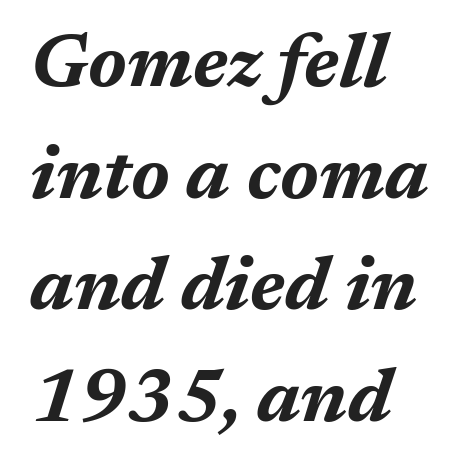
The image shows 76 px bold type, italic (leaning right); set left-aligned, normal line spacing (1.47x), normal letter spacing, not underlined; medium stroke contrast and a medium x-height.
